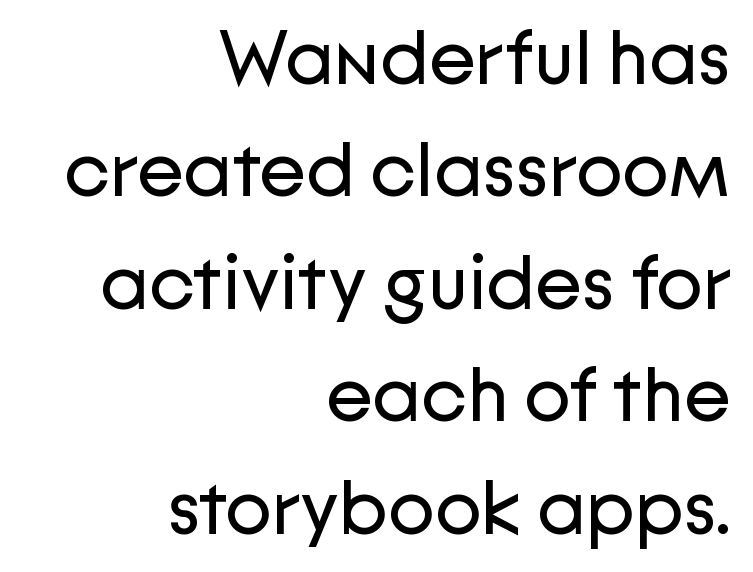
{"serif": "no", "italic": "no", "bold": "no", "weight": "regular", "width": "normal", "stroke_contrast": "low", "x_height": "medium", "monospaced": "no", "underline": "no", "align": "right", "line_spacing": "normal", "line_spacing_ratio": 1.46, "letter_spacing": "normal", "letter_spacing_em": 0.0, "glyph_px": 77}
